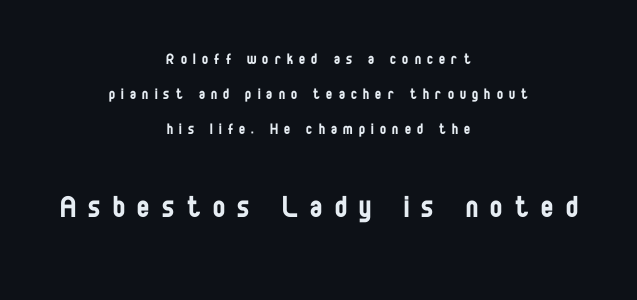
Q: Is the text bold? A: No.
Q: Is the text italic (slanted)? A: No, it is upright.
Q: Is the typeface a serif or a sans-serif typeface? A: Sans-serif.
Q: Is the text underlined? A: No.
Q: How is the paragraph aligned? A: Centered.
Q: Is the spacing between letters normal or unusually wide? A: Unusually wide.
Q: Is the spacing between lines tight, normal or loose? A: Loose.
Q: Which block of text is set in a larger size, the first (top) or the second (bottom)? A: The second (bottom) one.
Q: Width (condensed, normal, or wide)? A: Condensed.
Q: Stroke contrast? A: Low.
Q: x-height? A: Large.
Q: Monospaced? A: No.
